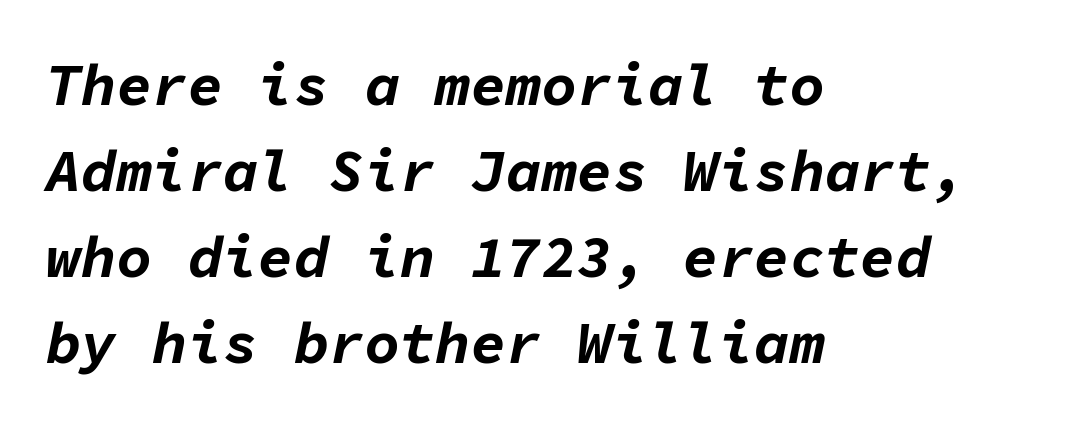
Is the block centered? No — it sits flush against the left margin. Chunky letters — that's bold for sure. You could call the tracking neutral — neither tight nor loose. A typesetter would call this leading conventional body-copy spacing. Looks like terminal output: every glyph gets an equal slot.
